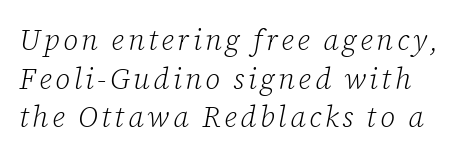
The words here are not underlined. Do the characters align in a grid? No, the font is proportional. Reading down the column, the eye jumps a familiar distance to each next line. Yep, those are serifs on the letters. The text carries the slant typical of an italic or oblique font.
